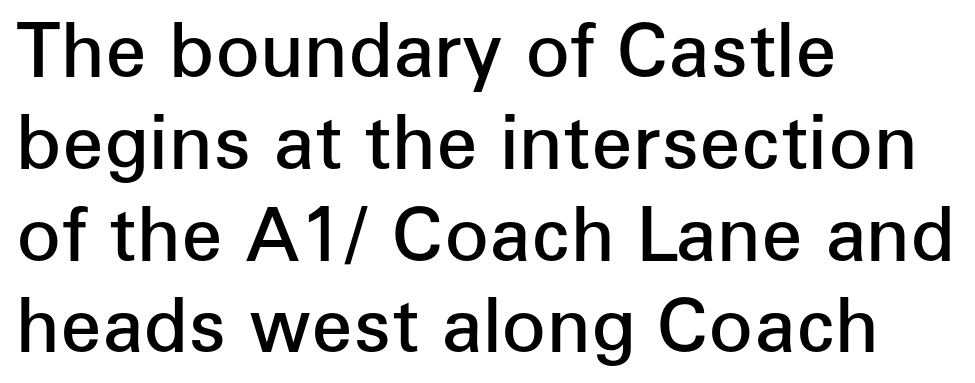
Q: Is the text bold? A: Semi-bold.
Q: Is the text italic (slanted)? A: No, it is upright.
Q: Is the typeface a serif or a sans-serif typeface? A: Sans-serif.
Q: Is the text underlined? A: No.
Q: How is the paragraph aligned? A: Left-aligned.
Q: Is the spacing between letters normal or unusually wide? A: Normal.
Q: Width (condensed, normal, or wide)? A: Normal.
Q: Stroke contrast? A: Low.
Q: x-height? A: Medium.
Q: Monospaced? A: No.
